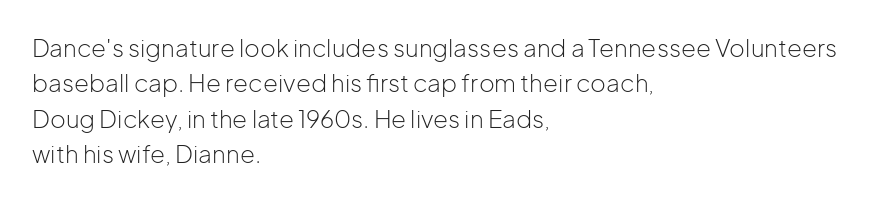
{"italic": "no", "bold": "no", "underline": "no", "align": "left", "line_spacing": "normal", "line_spacing_ratio": 1.47, "letter_spacing": "normal", "letter_spacing_em": 0.0, "glyph_px": 24}
